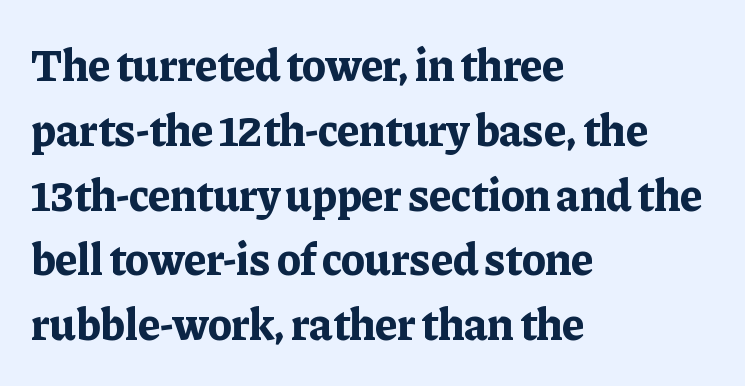
{"serif": "yes", "italic": "no", "bold": "yes", "weight": "bold", "width": "normal", "stroke_contrast": "low", "x_height": "medium", "monospaced": "no", "underline": "no", "align": "left", "line_spacing": "normal", "line_spacing_ratio": 1.44, "letter_spacing": "normal", "letter_spacing_em": 0.0, "glyph_px": 45}
